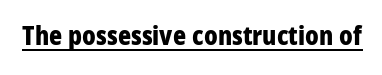
The face used here appears with an underline applied. Nope, not italic — everything's standing straight. This is heavy type, rendered in bold. Nobody touched the tracking dial on this one.
